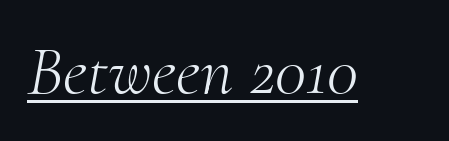
{"serif": "yes", "italic": "yes", "lean": "right", "slant_degrees": 10, "bold": "no", "weight": "light", "width": "normal", "stroke_contrast": "medium", "x_height": "small", "monospaced": "no", "underline": "yes", "letter_spacing": "normal", "letter_spacing_em": 0.0, "glyph_px": 71}
